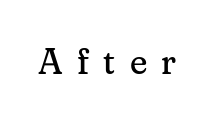
{"serif": "yes", "italic": "no", "bold": "no", "weight": "regular", "width": "normal", "stroke_contrast": "medium", "x_height": "small", "monospaced": "no", "underline": "no", "letter_spacing": "wide", "letter_spacing_em": 0.4, "glyph_px": 36}
